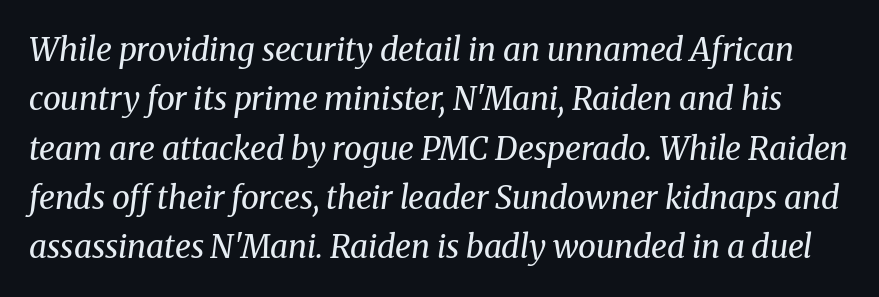
The image shows 32 px regular-weight serif type, italic (leaning right); set normal line spacing (1.54x), normal letter spacing, not underlined; medium stroke contrast and a medium x-height.
